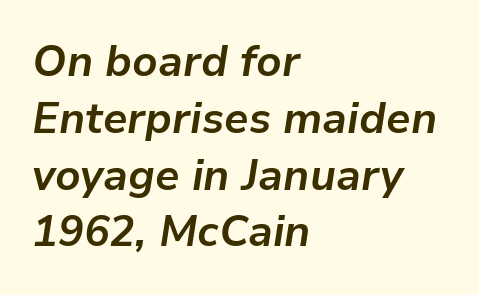
{"italic": "yes", "lean": "right", "slant_degrees": 9, "bold": "yes", "weight": "bold", "width": "normal", "stroke_contrast": "low", "x_height": "medium", "monospaced": "no", "underline": "no", "align": "left", "line_spacing": "normal", "line_spacing_ratio": 1.32, "letter_spacing": "normal", "letter_spacing_em": 0.0, "glyph_px": 43}
